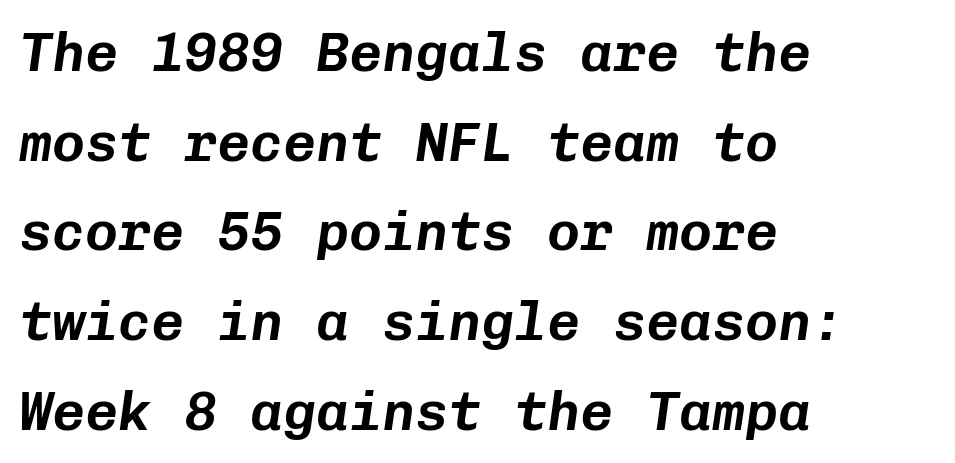
Anything drawn beneath the words? Only blank space. This block has exactly the height ordinary leading produces. Caption: multi-line text, flush left, ragged right. Each letter, wide or thin by design, is forced into the same width here. An italicized treatment has been applied to the whole sample.
